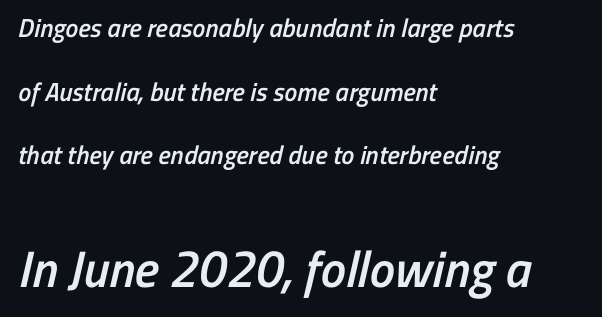
The image shows 51 px semibold, condensed sans-serif type; set left-aligned, loose line spacing (2.45x), normal letter spacing, not underlined; the second (bottom) block is 1.96x larger; low stroke contrast and a medium x-height.
